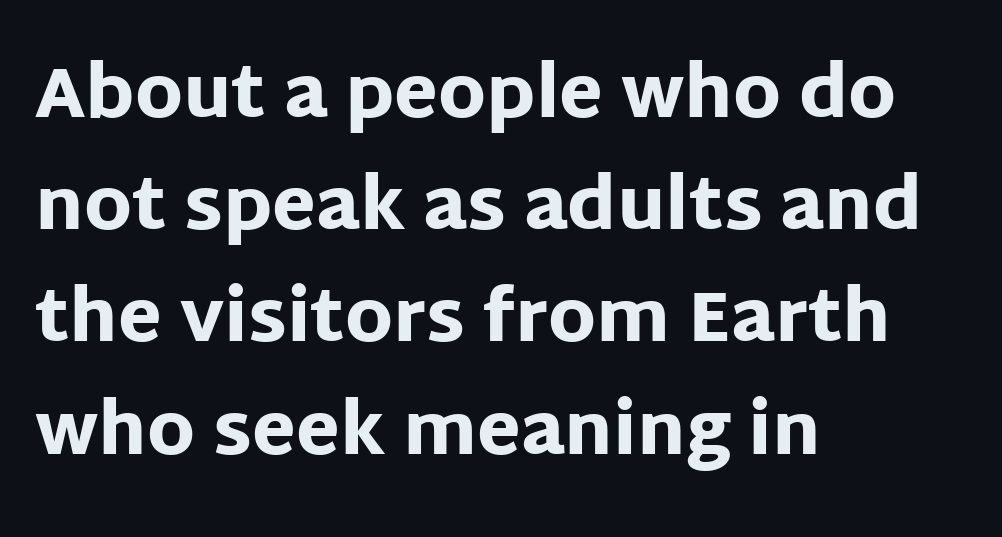
{"serif": "no", "italic": "no", "bold": "yes", "weight": "heavy", "width": "normal", "stroke_contrast": "low", "x_height": "large", "monospaced": "no", "underline": "no", "align": "left", "line_spacing": "normal", "line_spacing_ratio": 1.58, "letter_spacing": "normal", "letter_spacing_em": 0.0, "glyph_px": 71}
